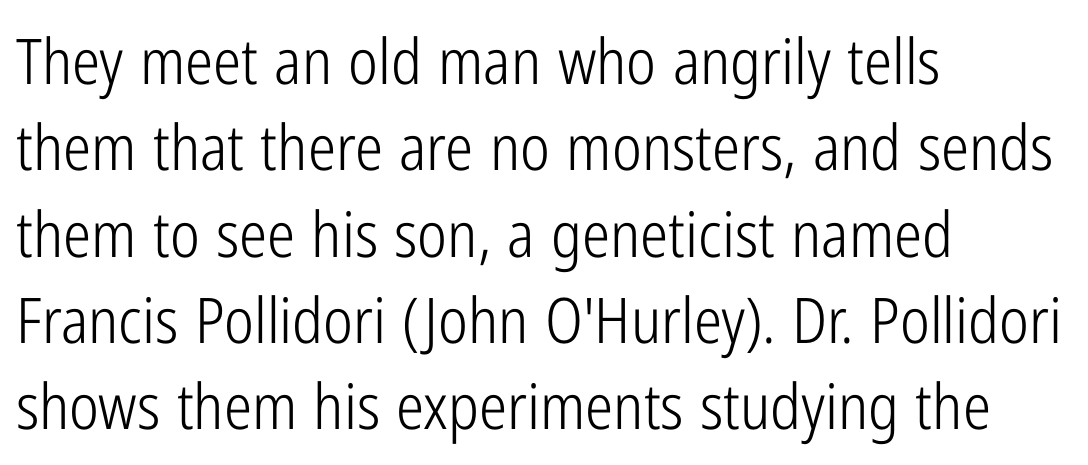
This sample has the flowing, uneven cadence of proportional lettering. Stems and bowls with no extra thickness — not bold. The specimen omits any rule beneath the text block's lines. Standard letterfit; no display-style spreading of the glyphs.
